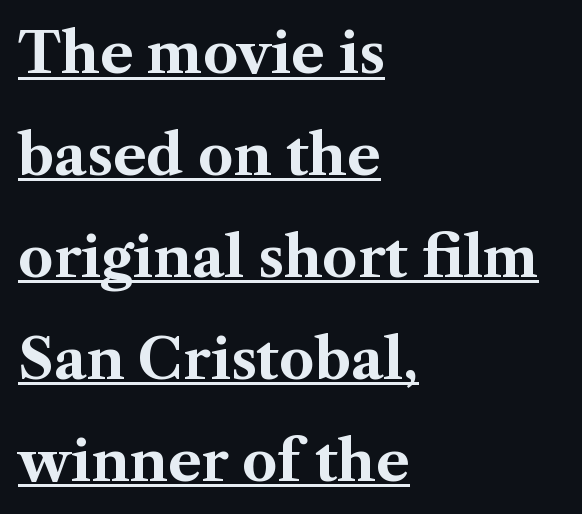
Q: Is the text bold? A: Yes.
Q: Is the text italic (slanted)? A: No, it is upright.
Q: Is the typeface a serif or a sans-serif typeface? A: Serif.
Q: Is the text underlined? A: Yes.
Q: How is the paragraph aligned? A: Left-aligned.
Q: Is the spacing between letters normal or unusually wide? A: Normal.
Q: Width (condensed, normal, or wide)? A: Normal.
Q: Stroke contrast? A: Medium.
Q: x-height? A: Medium.
Q: Monospaced? A: No.
